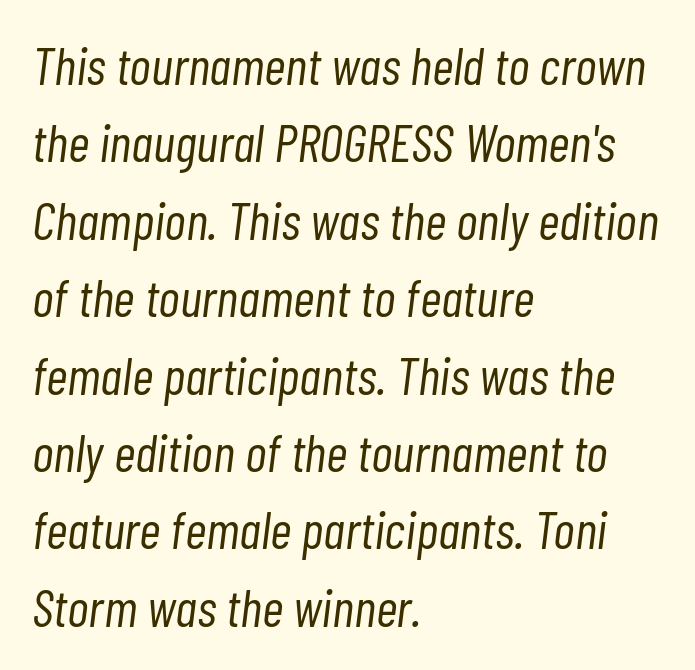
Leading matches the norm, producing a regular column. Honestly, there is no underline to notice here at all. Glyph-to-glyph distance matches everyday printed text. The glyphs look as if they've been sheared to an angle.
